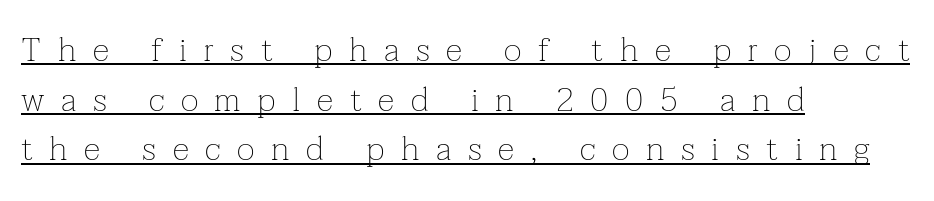
{"serif": "yes", "italic": "no", "bold": "no", "weight": "thin", "width": "normal", "stroke_contrast": "low", "x_height": "medium", "monospaced": "no", "underline": "yes", "align": "left", "line_spacing": "normal", "line_spacing_ratio": 1.46, "letter_spacing": "wide", "letter_spacing_em": 0.49, "glyph_px": 34}
